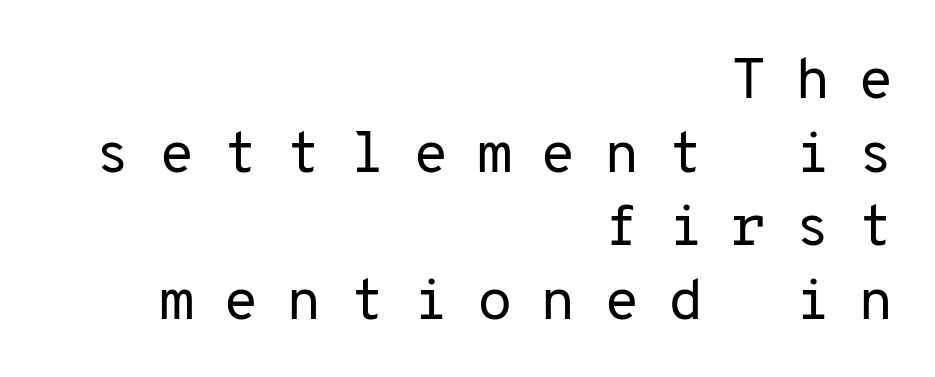
The image shows 58 px regular-weight sans-serif type, upright, monospaced; set right-aligned, normal line spacing (1.27x), unusually wide letter spacing (+0.48 em), not underlined; low stroke contrast and a medium x-height.
